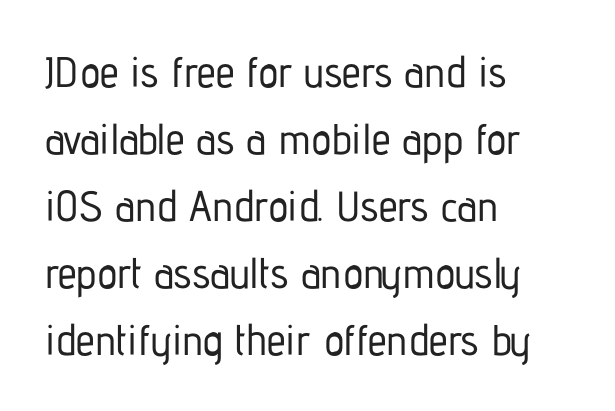
Q: Is the text italic (slanted)? A: No, it is upright.
Q: Is the typeface a serif or a sans-serif typeface? A: Sans-serif.
Q: Is the text underlined? A: No.
Q: How is the paragraph aligned? A: Left-aligned.
Q: Is the spacing between letters normal or unusually wide? A: Normal.
Q: Is the spacing between lines tight, normal or loose? A: Normal.
Q: Width (condensed, normal, or wide)? A: Condensed.
Q: Stroke contrast? A: Low.
Q: x-height? A: Medium.
Q: Monospaced? A: No.
